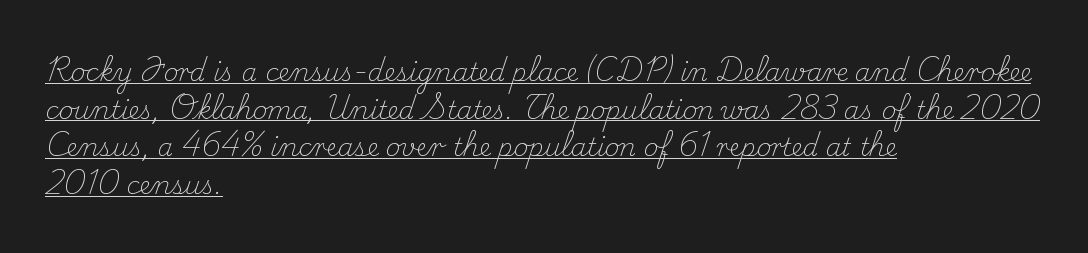
{"bold": "no", "underline": "yes", "align": "left", "line_spacing": "normal", "line_spacing_ratio": 1.51, "letter_spacing": "normal", "letter_spacing_em": 0.0, "glyph_px": 25}
